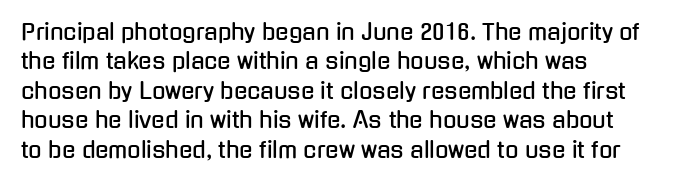
Reading down the block, your eye returns to a fixed left position each line. The type sits square on the baseline with zero lean. The space directly below the letters is spotless. Notice how descenders clear the ascenders below comfortably — that's standard leading. Each word holds together tightly as a unit, with standard inter-letter gaps.
